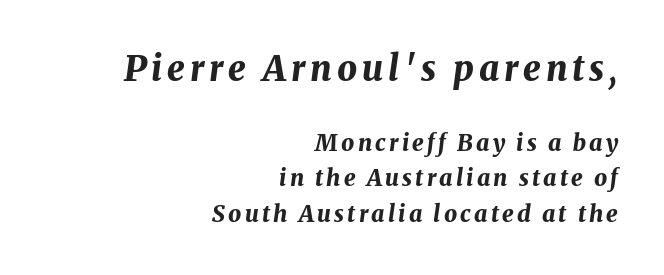
Q: Is the text bold? A: Yes.
Q: Is the text italic (slanted)? A: Yes, it leans right by about 8 degrees.
Q: Is the text underlined? A: No.
Q: How is the paragraph aligned? A: Right-aligned.
Q: Is the spacing between lines tight, normal or loose? A: Normal.
Q: Which block of text is set in a larger size, the first (top) or the second (bottom)? A: The first (top) one.
Q: Width (condensed, normal, or wide)? A: Normal.
Q: Stroke contrast? A: Medium.
Q: x-height? A: Medium.
Q: Monospaced? A: No.
